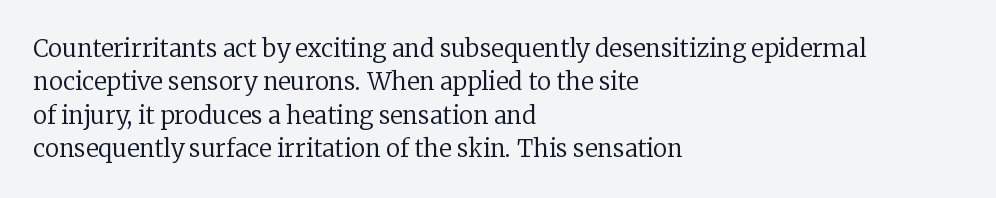
The letterforms sit at book weight or below. Posture: straight, roman, zero tilt. Tracking value appears to be zero — textbook default spacing. The passage shown stacks its lines at a standard gap. Is the block centered? No — it sits flush against the left margin. The foot of each line stays bare and open.
